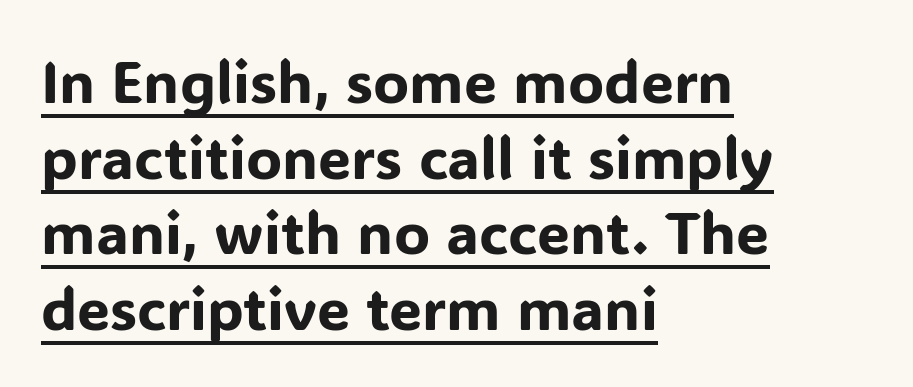
Q: Is the text italic (slanted)? A: No, it is upright.
Q: Is the typeface a serif or a sans-serif typeface? A: Sans-serif.
Q: Is the text underlined? A: Yes.
Q: How is the paragraph aligned? A: Left-aligned.
Q: Is the spacing between letters normal or unusually wide? A: Normal.
Q: Is the spacing between lines tight, normal or loose? A: Normal.
Q: Width (condensed, normal, or wide)? A: Normal.
Q: Stroke contrast? A: Low.
Q: x-height? A: Medium.
Q: Monospaced? A: No.
